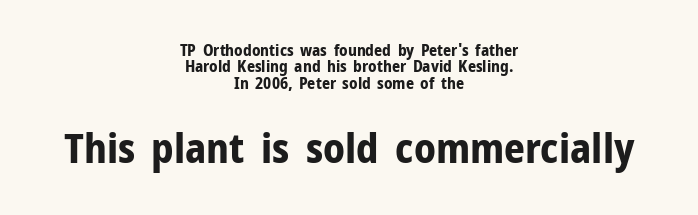
In terms of weight, the rendering is a true, heavy bold. This sample has the flowing, uneven cadence of proportional lettering. The block sitting lower on the canvas is the one with enlarged characters. A roman cut, with each character standing at attention. Regarding serifs, this sample does without them. Words float on clear page, feet unadorned.
